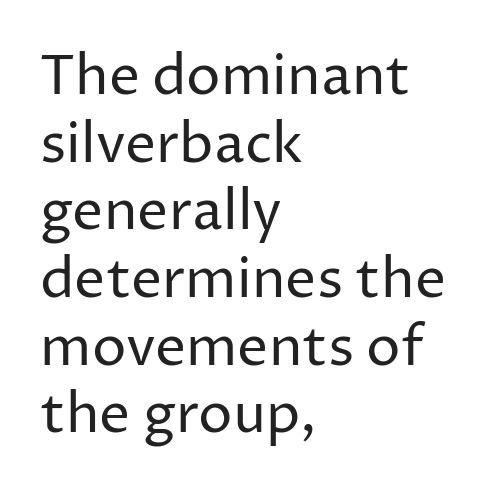
The image shows 55 px regular-weight sans-serif type, upright; set left-aligned, line spacing 1.23x, normal letter spacing, not underlined; low stroke contrast and a medium x-height.
